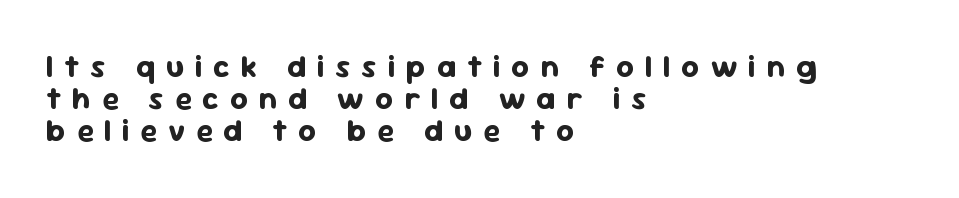
The image shows 31 px bold sans-serif type, upright; set left-aligned, tight line spacing (1.04x), unusually wide letter spacing (+0.35 em), not underlined; low stroke contrast and a medium x-height.
